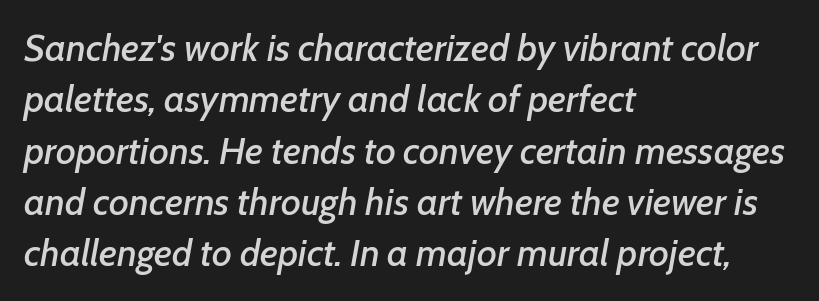
{"italic": "yes", "lean": "right", "slant_degrees": 7, "width": "normal", "stroke_contrast": "low", "x_height": "medium", "monospaced": "no", "underline": "no", "align": "left", "line_spacing": "normal", "line_spacing_ratio": 1.35, "letter_spacing": "normal", "letter_spacing_em": 0.0, "glyph_px": 38}
